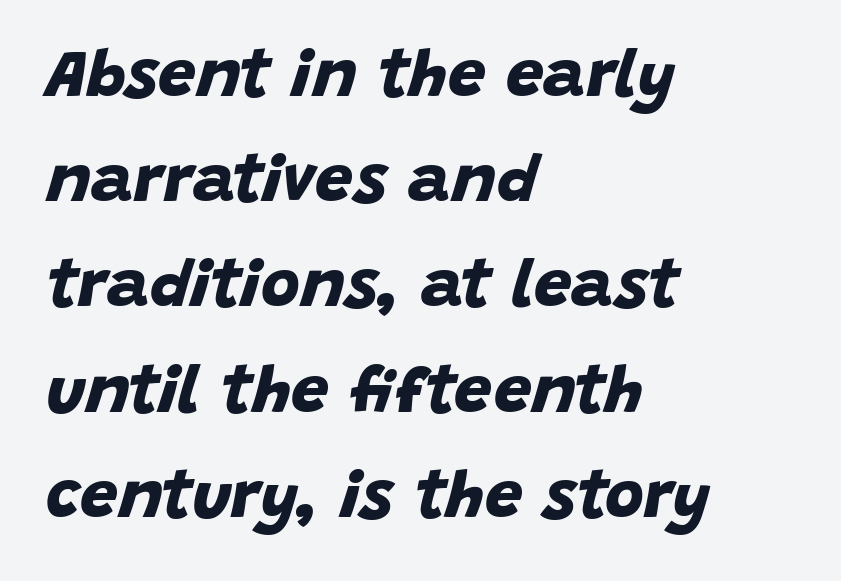
The image shows 67 px bold sans-serif type; set left-aligned, normal line spacing (1.57x), normal letter spacing, not underlined; low stroke contrast and a large x-height.
